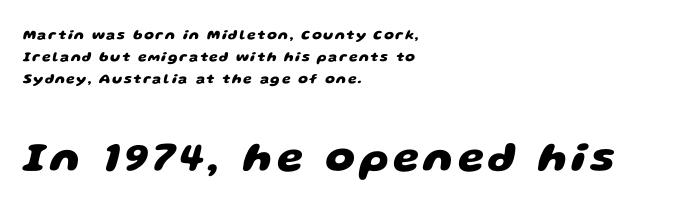
The image shows 42 px heavy, wide sans-serif type; set left-aligned, normal line spacing (1.56x), not underlined; the second (bottom) block is 3.0x larger; low stroke contrast and a large x-height.
